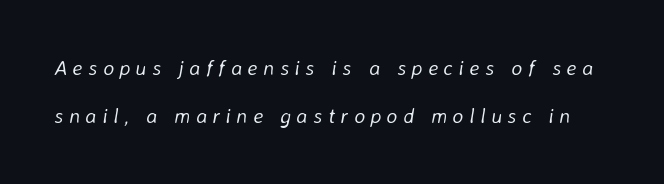
There is plenty of visible air inserted between adjacent glyphs. Counters stay open thanks to moderate or lighter strokes. The typography opts for an oblique posture over an upright one. The rendering uses a large line-height, opening up the rows. The gap between lines stays unmarked.
